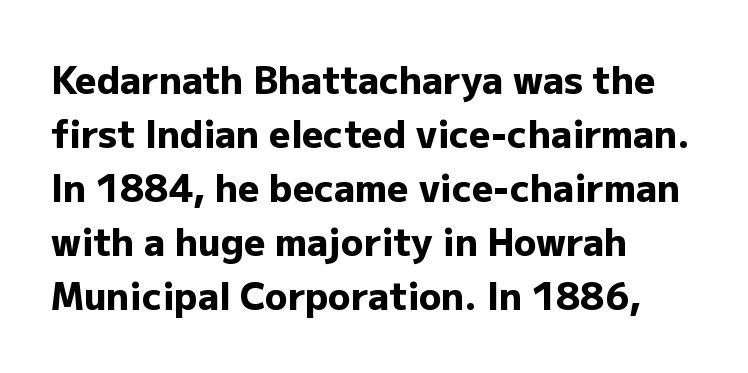
Honestly, there is no underline to notice here at all. The lettering holds an erect, upright posture throughout. Here the glyphs are tracked normally, forming tight word shapes. The typesetter chose a ragged-right arrangement here. The letters advance in unequal steps, a hallmark of proportional type. In terms of leading, this rendering sits right in the middle.
